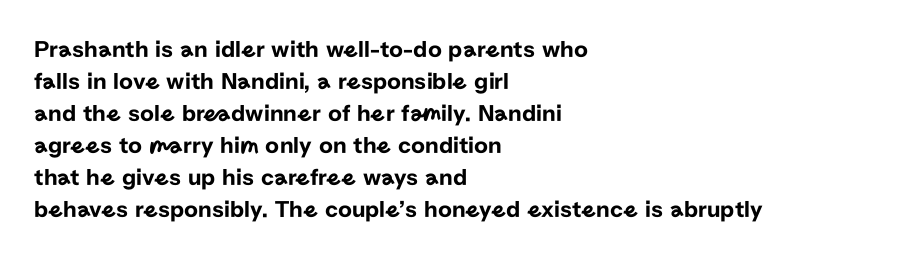
Q: Is the text italic (slanted)? A: No, it is upright.
Q: Is the text underlined? A: No.
Q: How is the paragraph aligned? A: Left-aligned.
Q: Is the spacing between letters normal or unusually wide? A: Normal.
Q: Is the spacing between lines tight, normal or loose? A: Normal.
